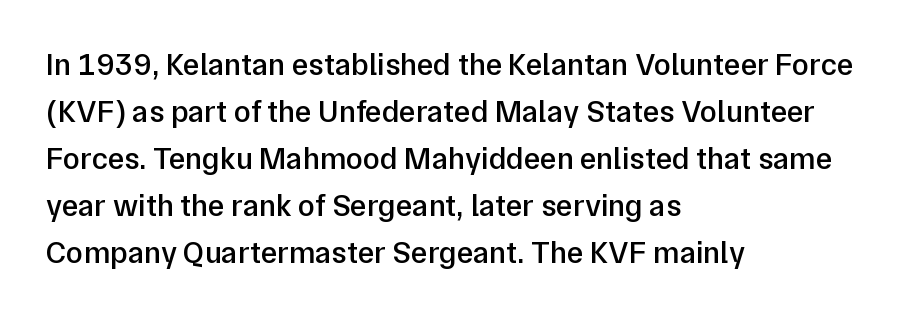
The image shows 31 px semibold sans-serif type, upright; set left-aligned, normal line spacing (1.52x), normal letter spacing, not underlined; low stroke contrast and a medium x-height.
